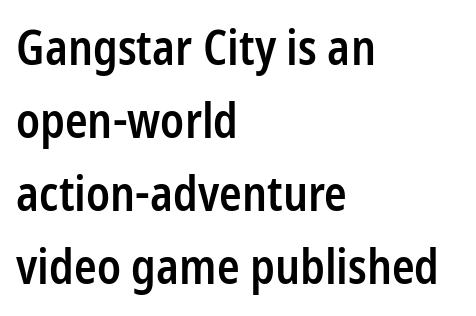
Q: Is the text bold? A: Semi-bold.
Q: Is the text italic (slanted)? A: No, it is upright.
Q: Is the typeface a serif or a sans-serif typeface? A: Sans-serif.
Q: Is the text underlined? A: No.
Q: How is the paragraph aligned? A: Left-aligned.
Q: Is the spacing between letters normal or unusually wide? A: Normal.
Q: Is the spacing between lines tight, normal or loose? A: Normal.
Q: Width (condensed, normal, or wide)? A: Condensed.
Q: Stroke contrast? A: Low.
Q: x-height? A: Medium.
Q: Monospaced? A: No.
